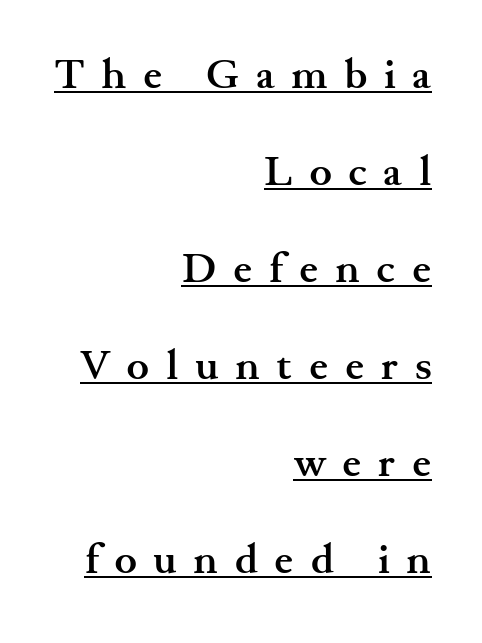
The image shows 42 px semibold, wide serif type, upright; set right-aligned, loose line spacing (2.31x), unusually wide letter spacing (+0.4 em), underlined; medium stroke contrast and a small x-height.
